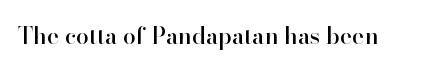
The image shows 23 px text type, upright; set normal letter spacing, not underlined.
